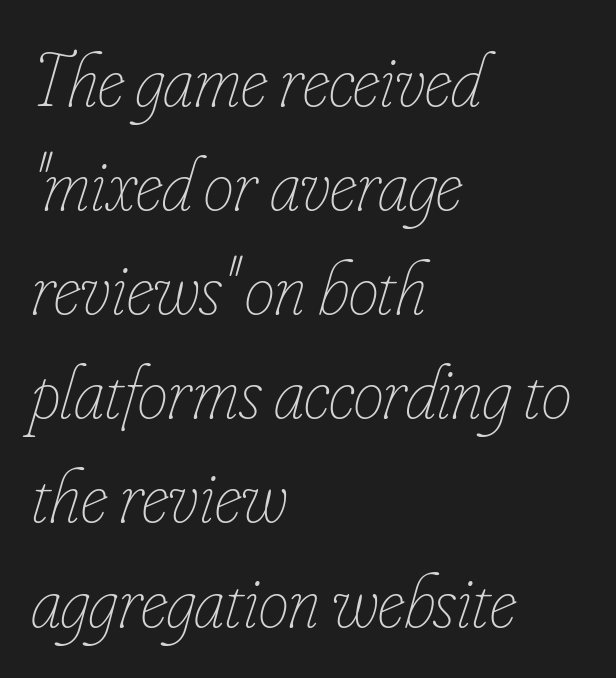
Each new line begins a customary step beneath the previous one. Here the designer chose a conventional face with non-uniform glyph widths. This rendering leaves character spacing at its baseline value. The space beneath each line is pristine and unruled.
